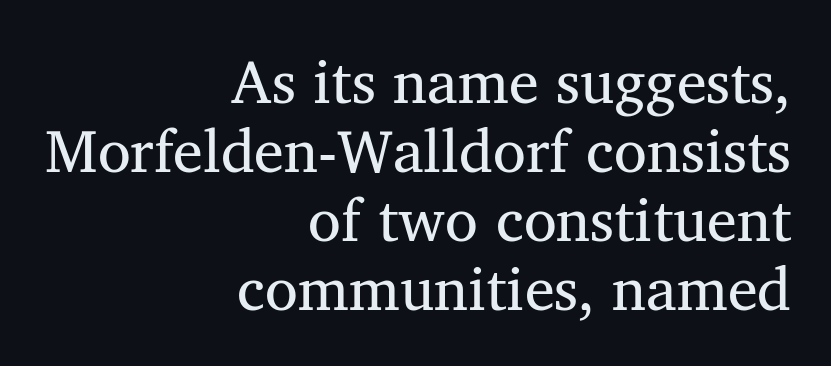
Q: Is the text bold? A: No.
Q: Is the text italic (slanted)? A: No, it is upright.
Q: Is the typeface a serif or a sans-serif typeface? A: Serif.
Q: Is the text underlined? A: No.
Q: How is the paragraph aligned? A: Right-aligned.
Q: Is the spacing between letters normal or unusually wide? A: Normal.
Q: Is the spacing between lines tight, normal or loose? A: Tight.
Q: Width (condensed, normal, or wide)? A: Normal.
Q: Stroke contrast? A: Medium.
Q: x-height? A: Medium.
Q: Monospaced? A: No.
